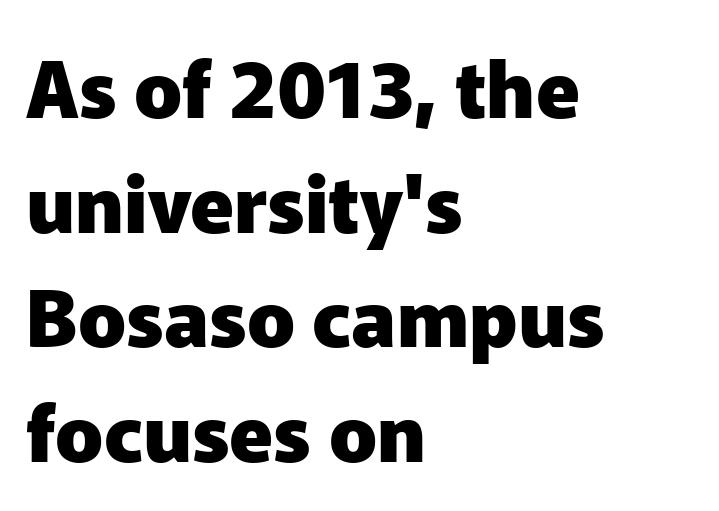
Q: Is the text bold? A: Yes.
Q: Is the text italic (slanted)? A: No, it is upright.
Q: Is the typeface a serif or a sans-serif typeface? A: Sans-serif.
Q: Is the text underlined? A: No.
Q: How is the paragraph aligned? A: Left-aligned.
Q: Is the spacing between letters normal or unusually wide? A: Normal.
Q: Is the spacing between lines tight, normal or loose? A: Normal.
Q: Width (condensed, normal, or wide)? A: Normal.
Q: Stroke contrast? A: Low.
Q: x-height? A: Medium.
Q: Monospaced? A: No.
